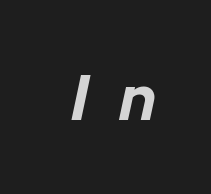
The image shows 64 px bold type, italic (leaning right); set unusually wide letter spacing (+0.48 em), not underlined; low stroke contrast and a medium x-height.
